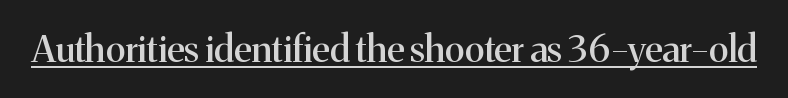
The image shows 37 px serif type, upright; set normal letter spacing, underlined; medium stroke contrast and a medium x-height.
